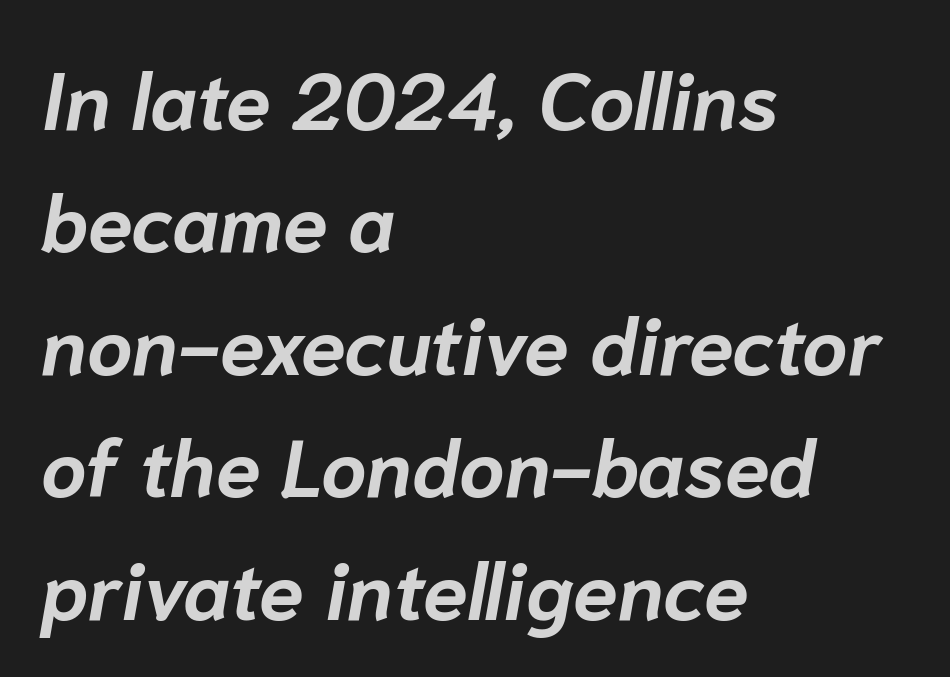
Plenty of ink on the page — the face is bold. The lettering tilts uniformly, giving the passage an italic look. The gaps between neighbouring characters are ordinary and unremarkable. Honestly, there is no underline to notice here at all.
